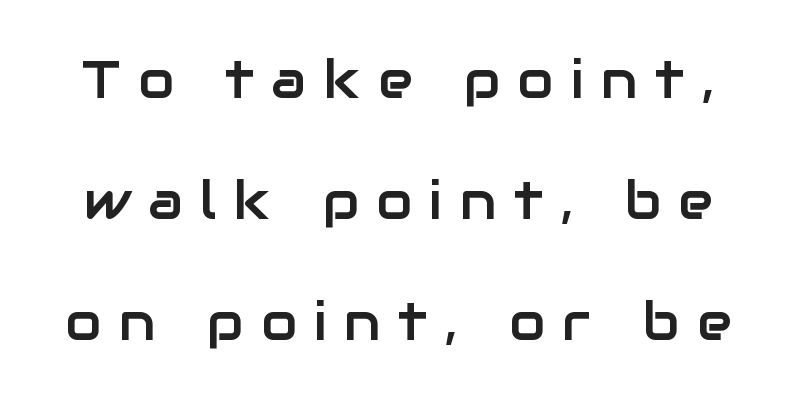
{"serif": "no", "italic": "no", "width": "normal", "stroke_contrast": "low", "x_height": "medium", "monospaced": "no", "underline": "no", "line_spacing": "loose", "line_spacing_ratio": 2.33, "letter_spacing": "wide", "letter_spacing_em": 0.34, "glyph_px": 52}
